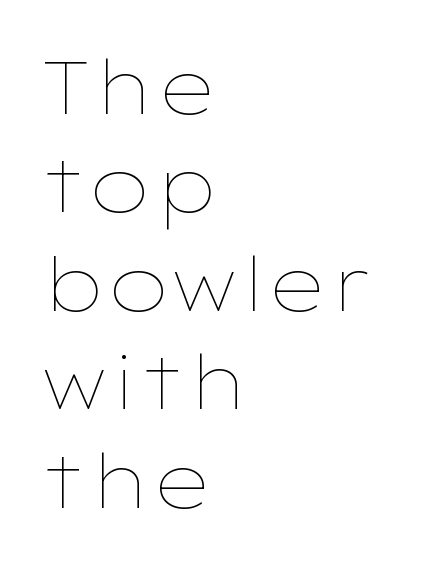
A quiet, ordinary-to-light weight characterises the typeface. You could call the tracking neutral — neither tight nor loose. Notice how descenders clear the ascenders below comfortably — that's standard leading. Horizontally, the lines are justified to the leading edge only.
